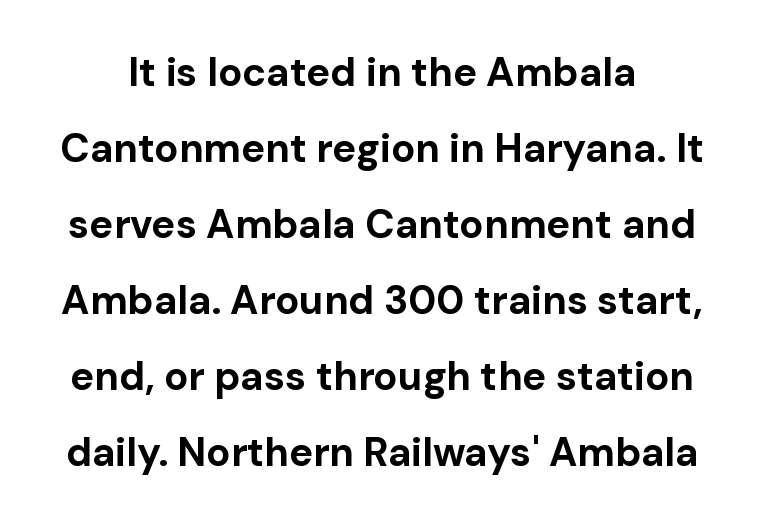
Bare-footed words on every line. Is this a fixed-width face? No — the glyphs have proportional, varying widths. The face used here is a sans, in the tradition of grotesques and geometrics. These lines carry a lot of weight — the face is fully bold.
